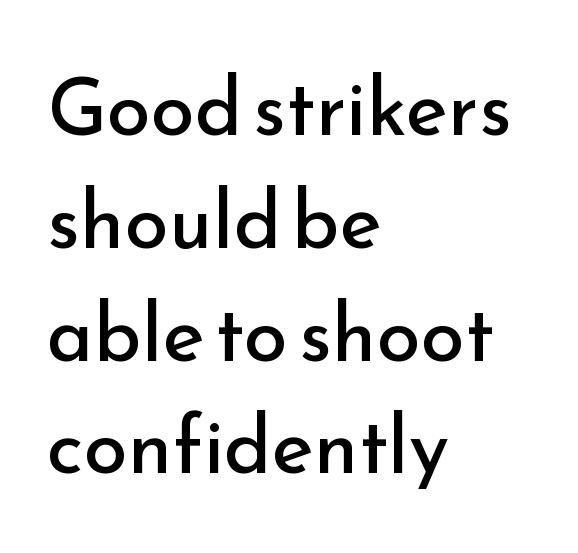
Q: Is the text bold? A: No.
Q: Is the text italic (slanted)? A: No, it is upright.
Q: Is the typeface a serif or a sans-serif typeface? A: Sans-serif.
Q: Is the text underlined? A: No.
Q: How is the paragraph aligned? A: Left-aligned.
Q: Is the spacing between letters normal or unusually wide? A: Normal.
Q: Is the spacing between lines tight, normal or loose? A: Normal.
Q: Width (condensed, normal, or wide)? A: Normal.
Q: Stroke contrast? A: Low.
Q: x-height? A: Small.
Q: Monospaced? A: No.
